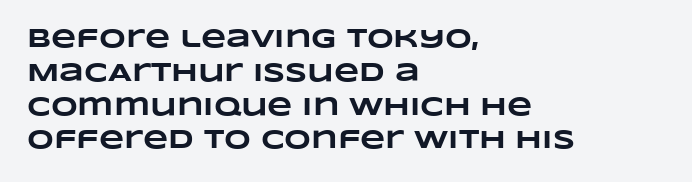
The image shows 26 px bold type; set left-aligned, normal line spacing (1.3x), normal letter spacing, not underlined.
